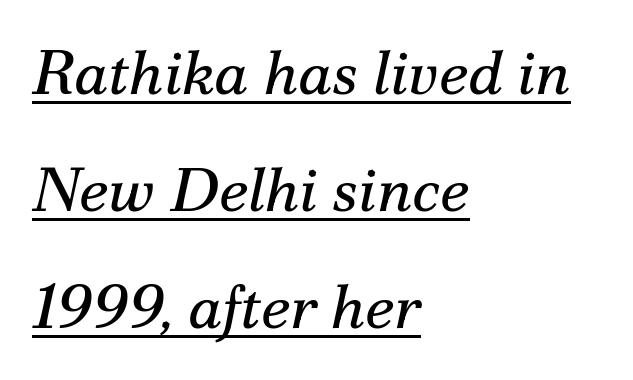
{"serif": "yes", "italic": "yes", "lean": "right", "slant_degrees": 12, "bold": "no", "weight": "regular", "width": "normal", "stroke_contrast": "medium", "x_height": "small", "monospaced": "no", "underline": "yes", "align": "left", "line_spacing_ratio": 1.89, "letter_spacing": "normal", "letter_spacing_em": 0.0, "glyph_px": 62}
